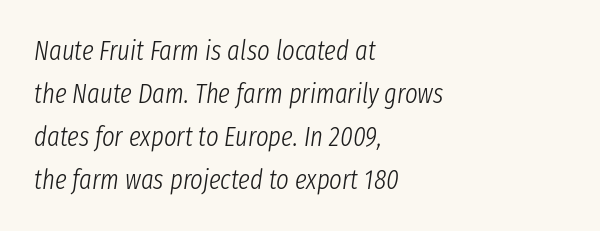
Q: Is the text bold? A: No.
Q: Is the text italic (slanted)? A: Yes, it leans right by about 8 degrees.
Q: Is the text underlined? A: No.
Q: How is the paragraph aligned? A: Left-aligned.
Q: Is the spacing between letters normal or unusually wide? A: Normal.
Q: Is the spacing between lines tight, normal or loose? A: Normal.
